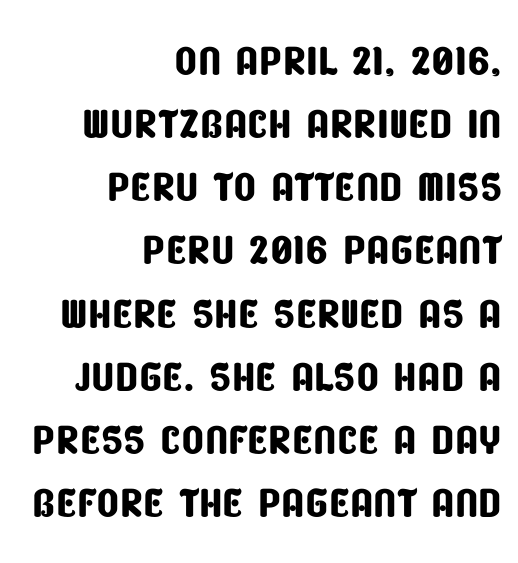
The image shows 59 px condensed sans-serif type; set right-aligned, tight line spacing (1.07x), normal letter spacing, not underlined; low stroke contrast and a large x-height.
